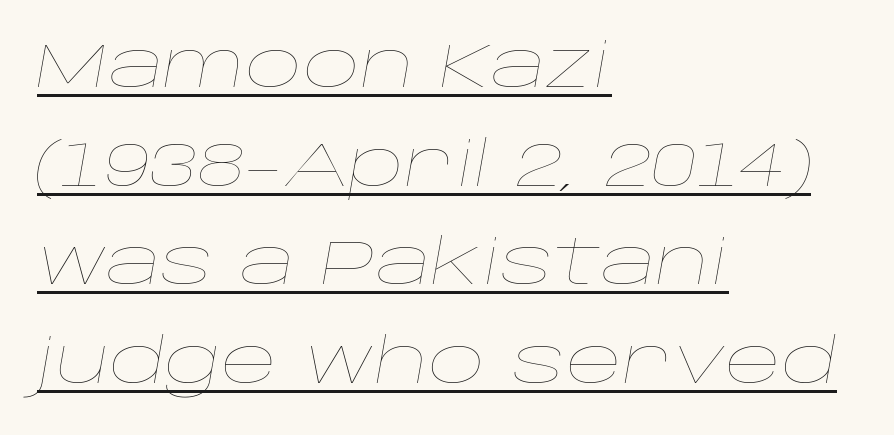
The image shows 62 px thin, wide type, italic (leaning right); set left-aligned, normal line spacing (1.59x), normal letter spacing, underlined; low stroke contrast and a large x-height.
